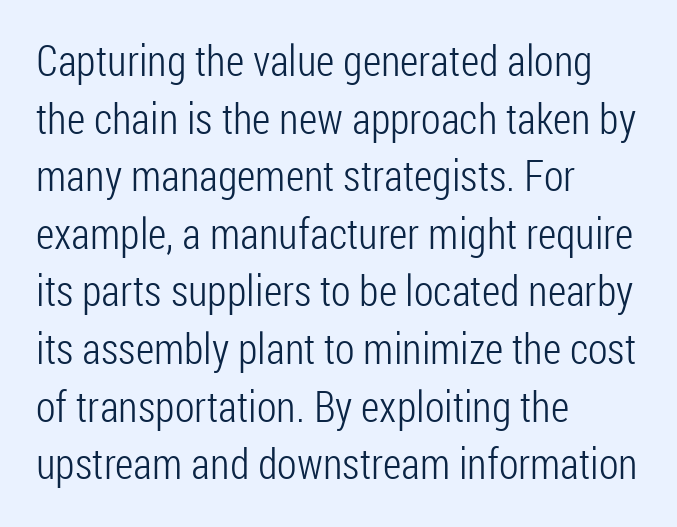
Q: Is the text bold? A: No.
Q: Is the text italic (slanted)? A: No, it is upright.
Q: Is the typeface a serif or a sans-serif typeface? A: Sans-serif.
Q: Is the text underlined? A: No.
Q: How is the paragraph aligned? A: Left-aligned.
Q: Is the spacing between letters normal or unusually wide? A: Normal.
Q: Is the spacing between lines tight, normal or loose? A: Normal.
Q: Width (condensed, normal, or wide)? A: Condensed.
Q: Stroke contrast? A: Low.
Q: x-height? A: Medium.
Q: Monospaced? A: No.
